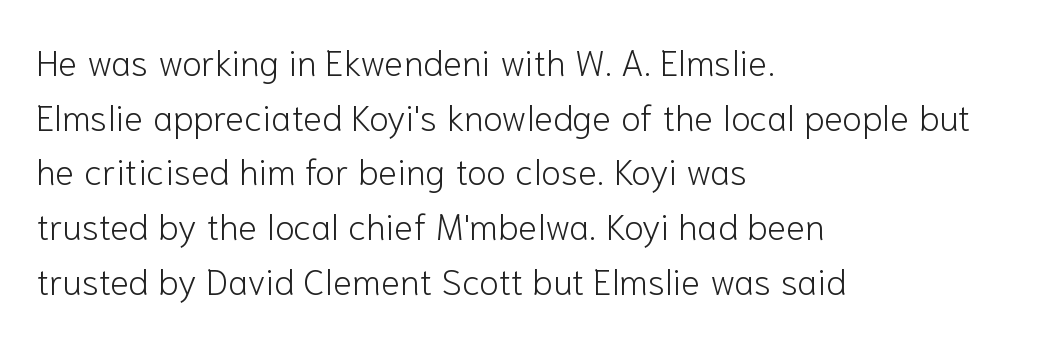
{"serif": "no", "italic": "no", "bold": "no", "weight": "light", "width": "normal", "stroke_contrast": "low", "x_height": "medium", "monospaced": "no", "underline": "no", "align": "left", "line_spacing": "normal", "line_spacing_ratio": 1.52, "letter_spacing": "normal", "letter_spacing_em": 0.0, "glyph_px": 36}
